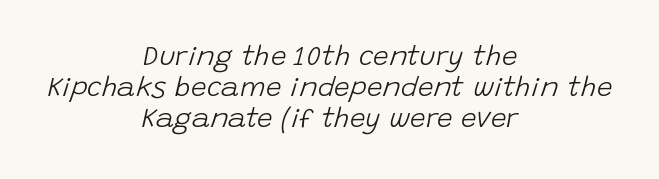
{"italic": "yes", "lean": "right", "slant_degrees": 15, "bold": "no", "weight": "light", "width": "normal", "stroke_contrast": "low", "x_height": "large", "monospaced": "no", "underline": "no", "align": "center", "line_spacing": "tight", "line_spacing_ratio": 1.1, "letter_spacing": "normal", "letter_spacing_em": 0.0, "glyph_px": 28}
